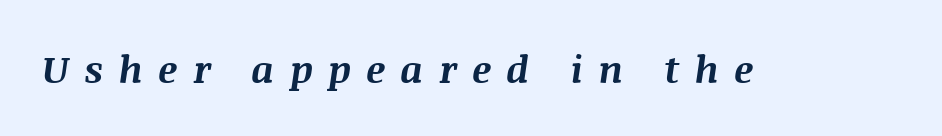
A typesetter would call this heavily tracked-out type. Nobody drew a line under any word here. How heavy is the stroke? Heavy — this is a bold. Italic: yes, the glyphs are oblique. Looks like regular typesetting: each glyph gets only the width it needs.
